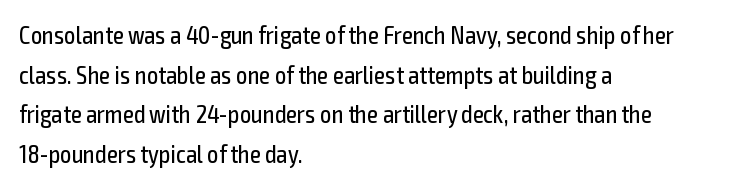
{"italic": "no", "bold": "no", "underline": "no", "align": "left", "line_spacing": "normal", "line_spacing_ratio": 1.59, "letter_spacing": "normal", "letter_spacing_em": 0.0, "glyph_px": 25}
